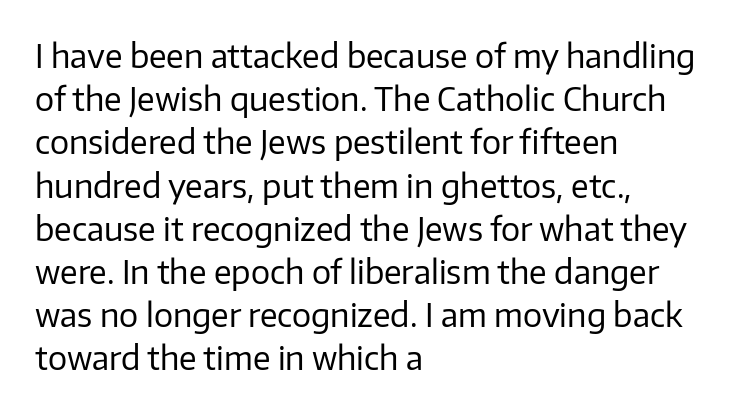
{"serif": "no", "italic": "no", "bold": "no", "weight": "regular", "width": "normal", "stroke_contrast": "low", "x_height": "medium", "monospaced": "no", "underline": "no", "align": "left", "line_spacing": "normal", "line_spacing_ratio": 1.35, "letter_spacing": "normal", "letter_spacing_em": 0.0, "glyph_px": 32}
